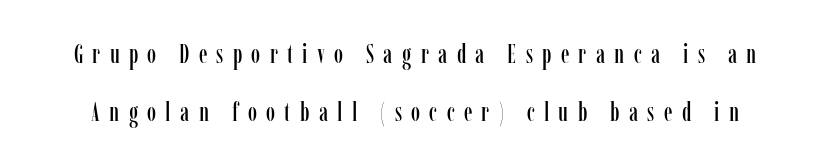
The image shows 26 px text type, upright; set loose line spacing (2.25x), unusually wide letter spacing (+0.36 em), not underlined.
